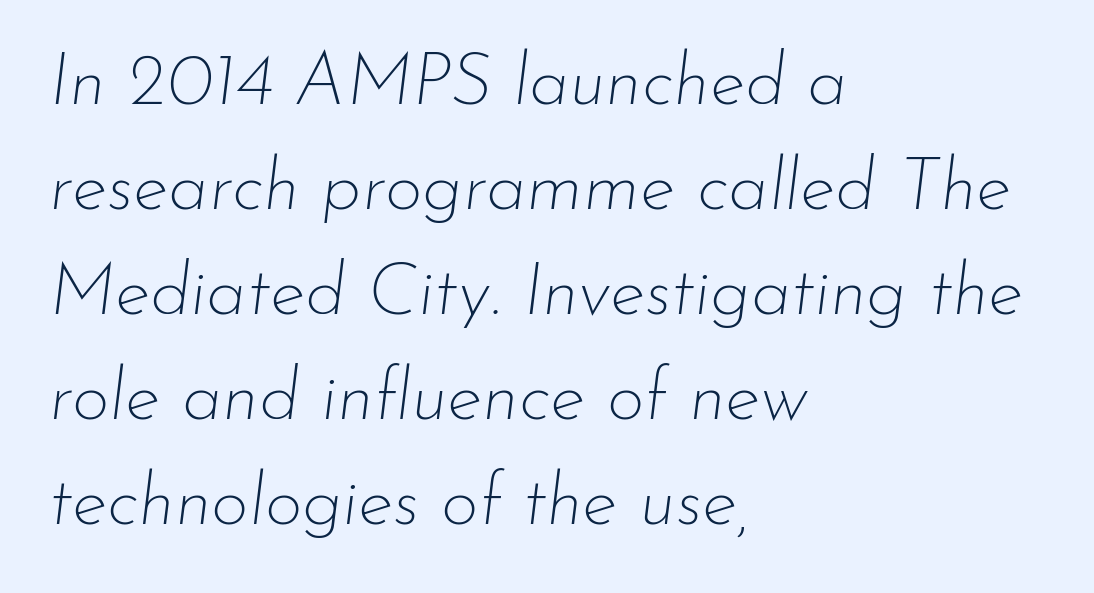
{"italic": "yes", "lean": "right", "slant_degrees": 7, "bold": "no", "weight": "thin", "width": "normal", "stroke_contrast": "low", "x_height": "small", "monospaced": "no", "underline": "no", "align": "left", "line_spacing": "normal", "line_spacing_ratio": 1.44, "letter_spacing": "normal", "letter_spacing_em": 0.0, "glyph_px": 73}
